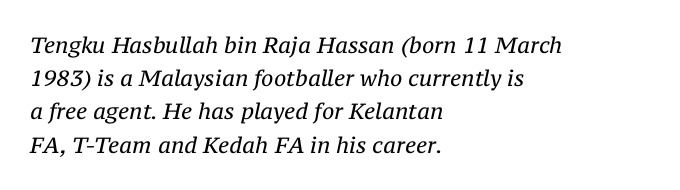
The image shows 22 px text type, italic (leaning right); set left-aligned, normal line spacing (1.51x), normal letter spacing, not underlined.
